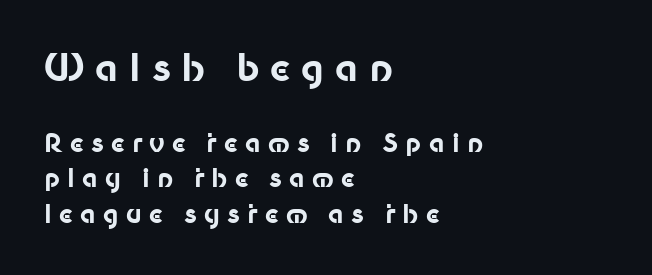
Q: Is the text bold? A: Yes.
Q: Is the text italic (slanted)? A: No, it is upright.
Q: Is the typeface a serif or a sans-serif typeface? A: Sans-serif.
Q: Is the text underlined? A: No.
Q: How is the paragraph aligned? A: Left-aligned.
Q: Is the spacing between letters normal or unusually wide? A: Unusually wide.
Q: Is the spacing between lines tight, normal or loose? A: Normal.
Q: Which block of text is set in a larger size, the first (top) or the second (bottom)? A: The first (top) one.
Q: Width (condensed, normal, or wide)? A: Normal.
Q: Stroke contrast? A: Low.
Q: x-height? A: Medium.
Q: Monospaced? A: No.
